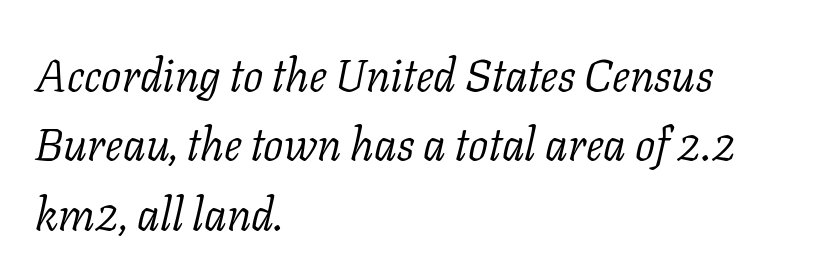
Q: Is the text bold? A: No.
Q: Is the text italic (slanted)? A: Yes, it leans right by about 11 degrees.
Q: Is the typeface a serif or a sans-serif typeface? A: Serif.
Q: Is the text underlined? A: No.
Q: How is the paragraph aligned? A: Left-aligned.
Q: Is the spacing between letters normal or unusually wide? A: Normal.
Q: Is the spacing between lines tight, normal or loose? A: Normal.
Q: Width (condensed, normal, or wide)? A: Normal.
Q: Stroke contrast? A: Low.
Q: x-height? A: Medium.
Q: Monospaced? A: No.
